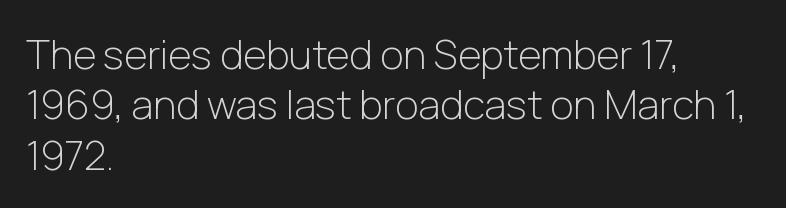
{"serif": "no", "italic": "no", "bold": "no", "weight": "light", "width": "normal", "stroke_contrast": "low", "x_height": "medium", "monospaced": "no", "underline": "no", "align": "left", "line_spacing": "normal", "line_spacing_ratio": 1.26, "letter_spacing": "normal", "letter_spacing_em": 0.0, "glyph_px": 40}
